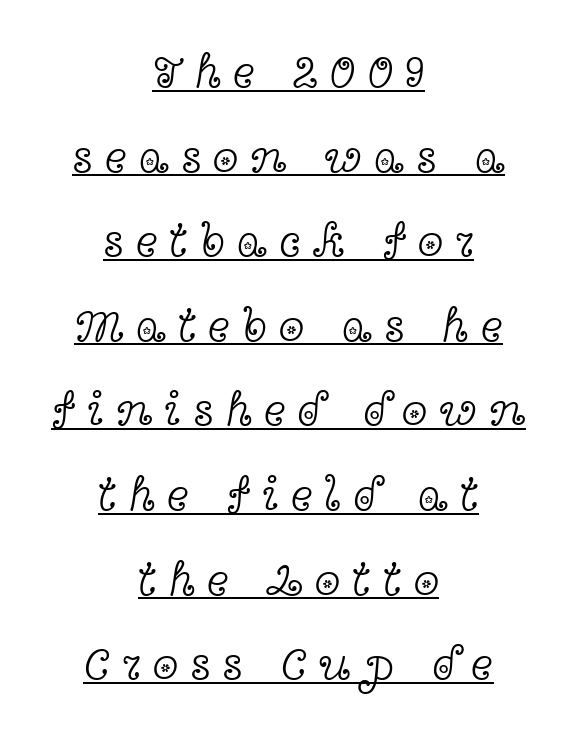
Q: Is the text bold? A: No.
Q: Is the text italic (slanted)? A: Yes.
Q: Is the typeface a serif or a sans-serif typeface? A: Serif.
Q: Is the text underlined? A: Yes.
Q: How is the paragraph aligned? A: Centered.
Q: Is the spacing between letters normal or unusually wide? A: Unusually wide.
Q: Width (condensed, normal, or wide)? A: Wide.
Q: x-height? A: Medium.
Q: Monospaced? A: No.
